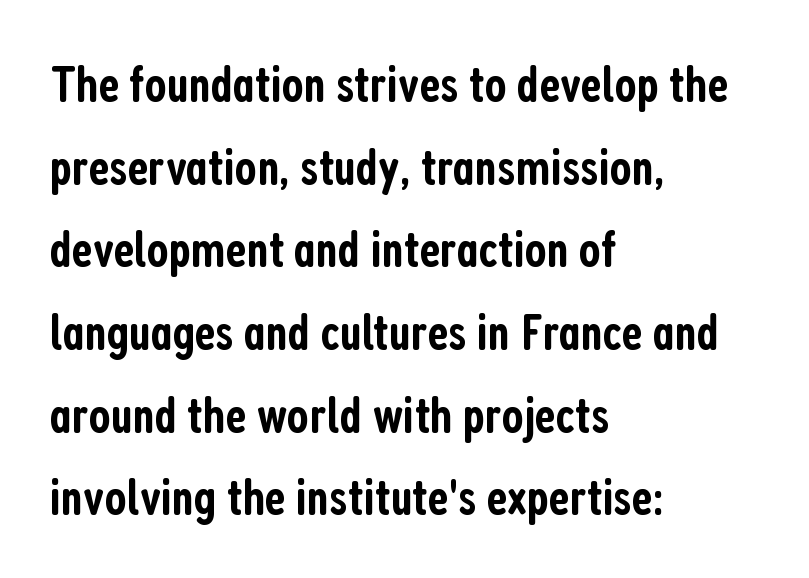
Q: Is the text bold? A: Semi-bold.
Q: Is the text italic (slanted)? A: No, it is upright.
Q: Is the typeface a serif or a sans-serif typeface? A: Sans-serif.
Q: Is the text underlined? A: No.
Q: How is the paragraph aligned? A: Left-aligned.
Q: Is the spacing between letters normal or unusually wide? A: Normal.
Q: Is the spacing between lines tight, normal or loose? A: Normal.
Q: Width (condensed, normal, or wide)? A: Condensed.
Q: Stroke contrast? A: Low.
Q: x-height? A: Medium.
Q: Monospaced? A: No.
